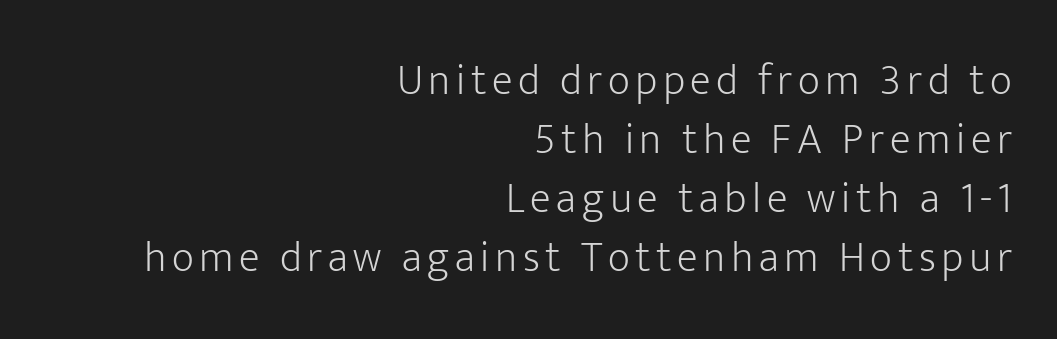
{"serif": "no", "italic": "no", "bold": "no", "weight": "light", "width": "normal", "stroke_contrast": "low", "x_height": "medium", "monospaced": "no", "underline": "no", "align": "right", "line_spacing": "normal", "line_spacing_ratio": 1.37, "glyph_px": 43}
